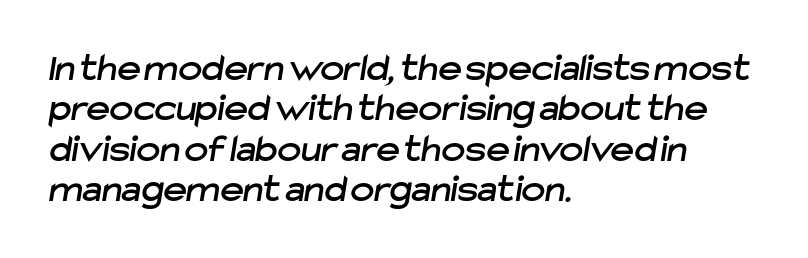
The image shows 40 px sans-serif type; set left-aligned, tight line spacing (1.01x), normal letter spacing, not underlined; low stroke contrast and a medium x-height.
